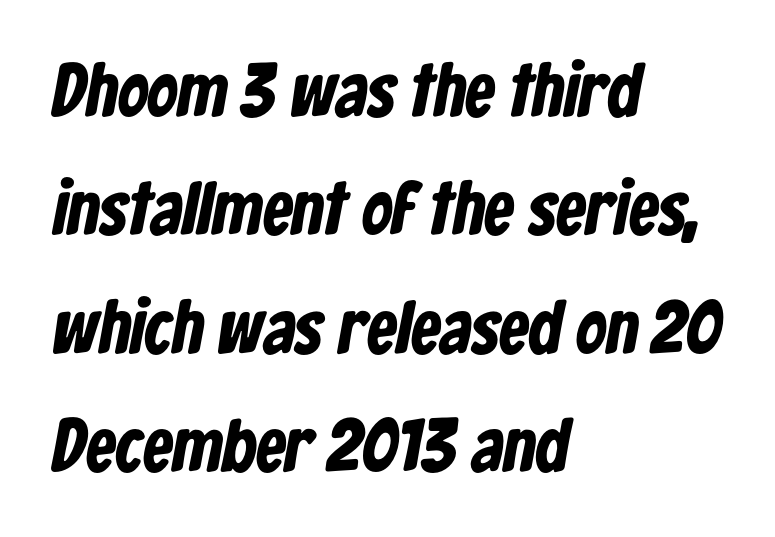
Q: Is the text bold? A: Yes.
Q: Is the typeface a serif or a sans-serif typeface? A: Sans-serif.
Q: Is the text underlined? A: No.
Q: How is the paragraph aligned? A: Left-aligned.
Q: Is the spacing between letters normal or unusually wide? A: Normal.
Q: Is the spacing between lines tight, normal or loose? A: Normal.
Q: Width (condensed, normal, or wide)? A: Condensed.
Q: Stroke contrast? A: Low.
Q: x-height? A: Medium.
Q: Monospaced? A: No.
